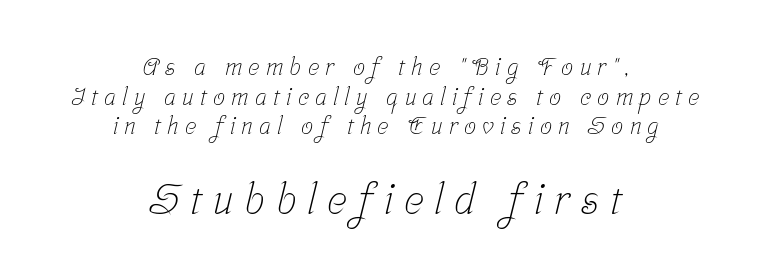
Q: Is the text bold? A: No.
Q: Is the typeface a serif or a sans-serif typeface? A: Serif.
Q: Is the text underlined? A: No.
Q: How is the paragraph aligned? A: Centered.
Q: Is the spacing between letters normal or unusually wide? A: Unusually wide.
Q: Which block of text is set in a larger size, the first (top) or the second (bottom)? A: The second (bottom) one.
Q: Width (condensed, normal, or wide)? A: Condensed.
Q: Stroke contrast? A: Low.
Q: x-height? A: Medium.
Q: Monospaced? A: No.
